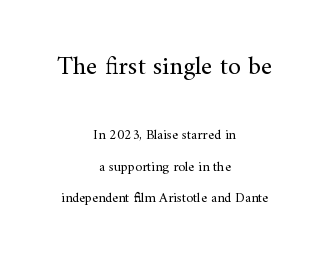
{"italic": "no", "bold": "no", "underline": "no", "align": "center", "line_spacing": "loose", "line_spacing_ratio": 2.25, "letter_spacing": "normal", "letter_spacing_em": 0.0, "larger_block": "first", "size_ratio": 1.86, "glyph_px": 26}
